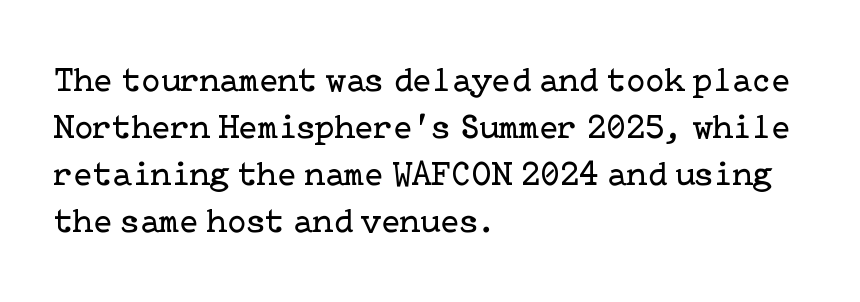
The image shows 35 px regular-weight serif type, upright; set left-aligned, normal line spacing (1.34x), normal letter spacing, not underlined; low stroke contrast and a medium x-height.
